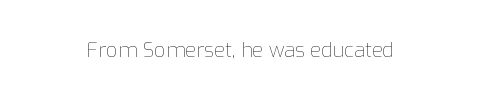
The image shows 20 px text type, upright; set centered, normal letter spacing, not underlined.
